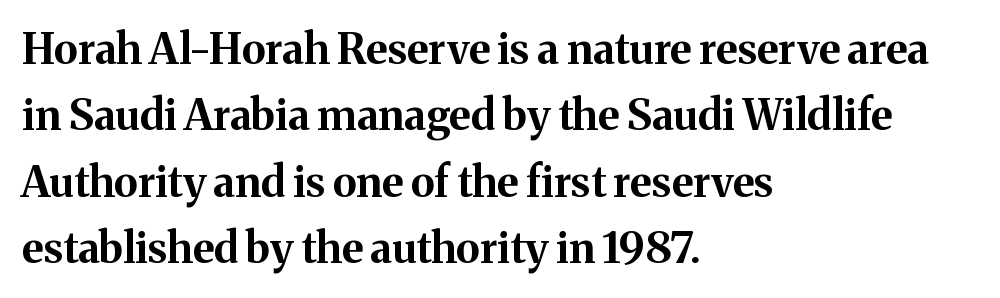
Q: Is the text bold? A: Yes.
Q: Is the text italic (slanted)? A: No, it is upright.
Q: Is the typeface a serif or a sans-serif typeface? A: Serif.
Q: Is the text underlined? A: No.
Q: How is the paragraph aligned? A: Left-aligned.
Q: Is the spacing between letters normal or unusually wide? A: Normal.
Q: Is the spacing between lines tight, normal or loose? A: Normal.
Q: Width (condensed, normal, or wide)? A: Normal.
Q: Stroke contrast? A: Medium.
Q: x-height? A: Medium.
Q: Monospaced? A: No.
